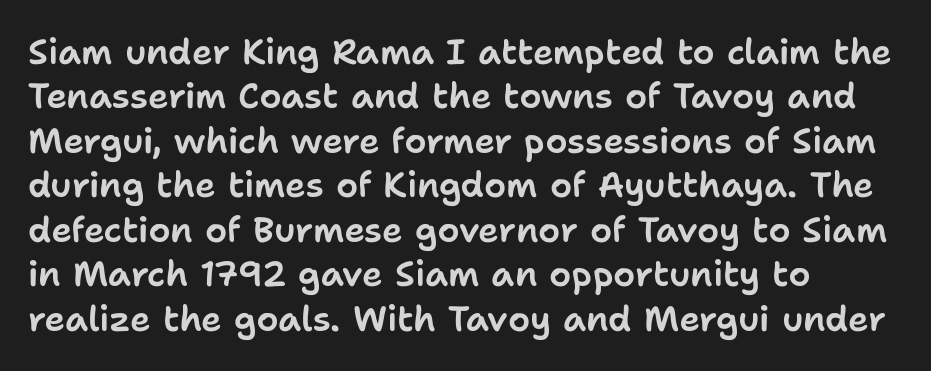
Q: Is the text italic (slanted)? A: No, it is upright.
Q: Is the typeface a serif or a sans-serif typeface? A: Sans-serif.
Q: Is the text underlined? A: No.
Q: How is the paragraph aligned? A: Left-aligned.
Q: Is the spacing between letters normal or unusually wide? A: Normal.
Q: Is the spacing between lines tight, normal or loose? A: Normal.
Q: Width (condensed, normal, or wide)? A: Normal.
Q: Stroke contrast? A: Low.
Q: x-height? A: Medium.
Q: Monospaced? A: No.
